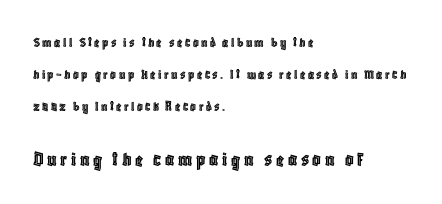
Q: Is the text italic (slanted)? A: No, it is upright.
Q: Is the text underlined? A: No.
Q: How is the paragraph aligned? A: Left-aligned.
Q: Is the spacing between lines tight, normal or loose? A: Loose.
Q: Which block of text is set in a larger size, the first (top) or the second (bottom)? A: The second (bottom) one.
